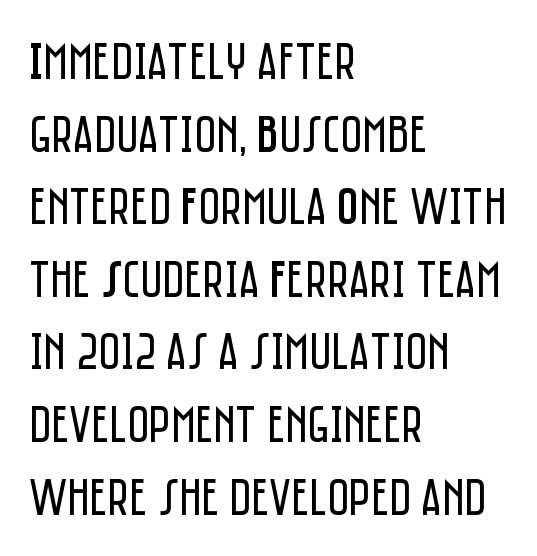
The passage shown is not underscored anywhere. When letters stand straight like this, we call the style roman or upright. Is this a heavy cut? Hardly; it is regular or lighter. This sample is left-justified, so line endings fall wherever the words run out. The gaps between neighbouring characters are ordinary and unremarkable. Are there feet on the stems? There aren't — it's a sans.
